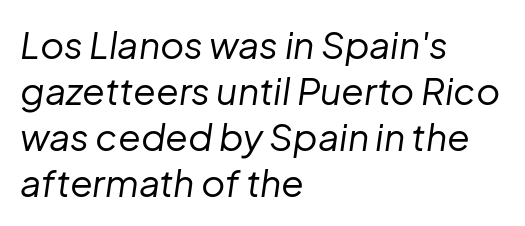
{"italic": "yes", "lean": "right", "slant_degrees": 8, "bold": "no", "weight": "regular", "width": "normal", "stroke_contrast": "low", "x_height": "medium", "monospaced": "no", "underline": "no", "align": "left", "line_spacing_ratio": 1.24, "letter_spacing": "normal", "letter_spacing_em": 0.0, "glyph_px": 37}
